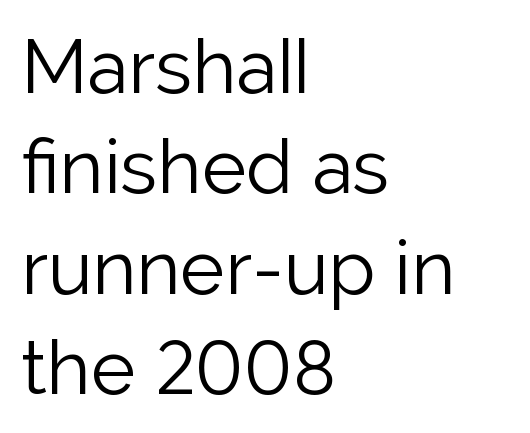
The image shows 76 px light sans-serif type, upright; set left-aligned, normal line spacing (1.32x), normal letter spacing, not underlined; low stroke contrast and a medium x-height.
